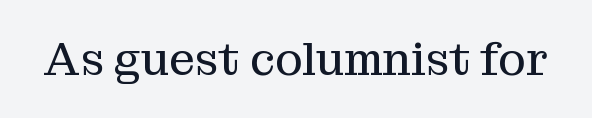
The image shows 46 px regular-weight serif type, upright; set normal letter spacing, not underlined; medium stroke contrast and a medium x-height.
